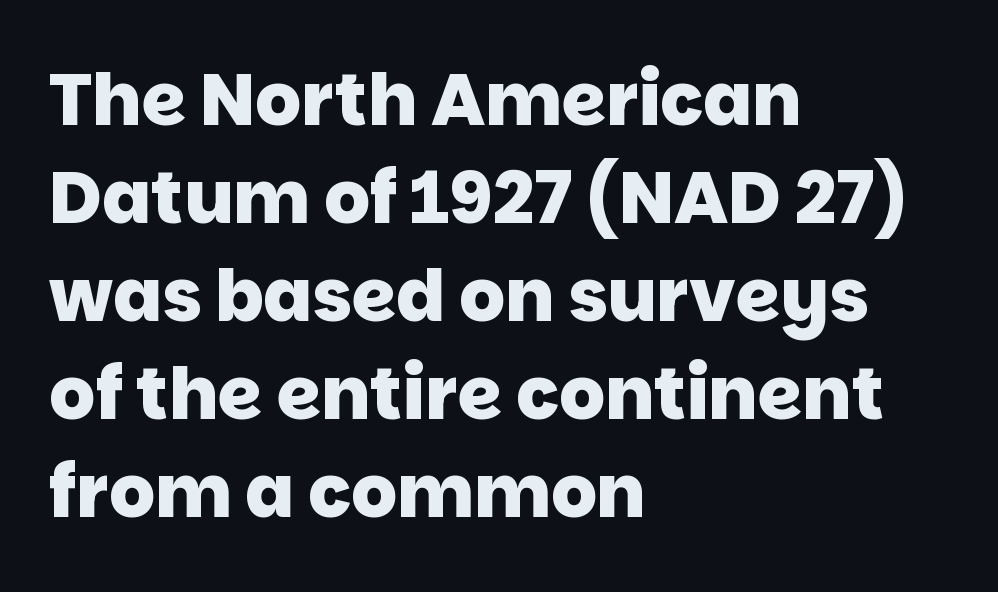
The image shows 72 px heavy sans-serif type; set left-aligned, normal line spacing (1.36x), normal letter spacing, not underlined; low stroke contrast and a large x-height.
